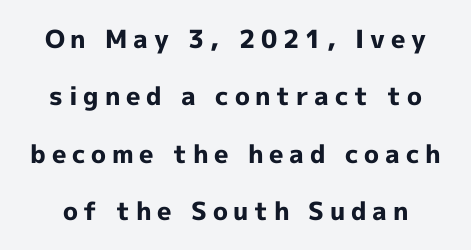
Q: Is the text bold? A: Yes.
Q: Is the text italic (slanted)? A: No, it is upright.
Q: Is the text underlined? A: No.
Q: Is the spacing between letters normal or unusually wide? A: Unusually wide.
Q: Is the spacing between lines tight, normal or loose? A: Loose.
